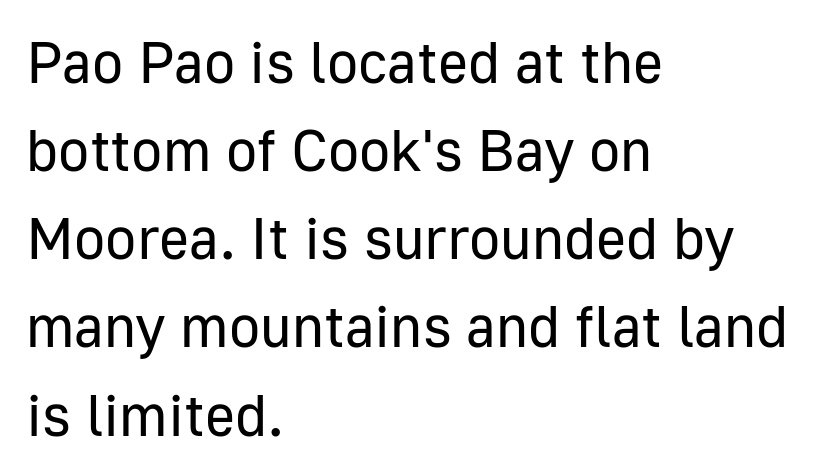
The image shows 58 px regular-weight sans-serif type, upright; set left-aligned, normal line spacing (1.52x), normal letter spacing, not underlined; low stroke contrast and a medium x-height.
